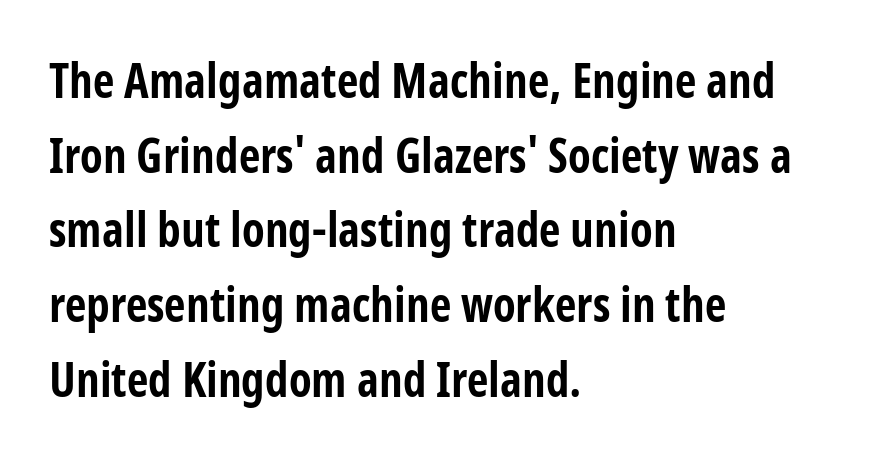
Q: Is the text bold? A: Yes.
Q: Is the text italic (slanted)? A: No, it is upright.
Q: Is the typeface a serif or a sans-serif typeface? A: Sans-serif.
Q: Is the text underlined? A: No.
Q: How is the paragraph aligned? A: Left-aligned.
Q: Is the spacing between letters normal or unusually wide? A: Normal.
Q: Is the spacing between lines tight, normal or loose? A: Normal.
Q: Width (condensed, normal, or wide)? A: Condensed.
Q: Stroke contrast? A: Low.
Q: x-height? A: Medium.
Q: Monospaced? A: No.
